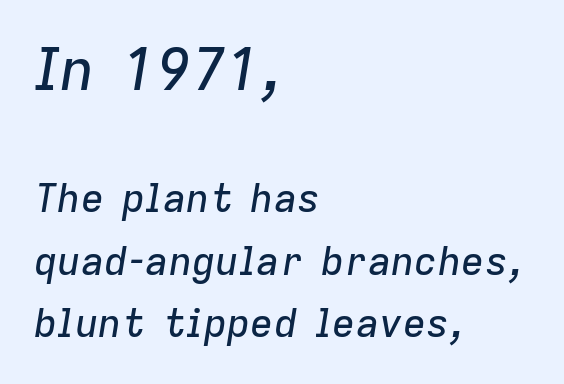
Every row of glyphs begins at an identical x-position on the left. Character widths vary here, with narrow letters taking less room than wide ones. The strip under each line holds only bare page. Tracking here is standard; glyphs follow each other at the usual distance. A typesetter would call this leading conventional body-copy spacing. Emphasis-style slanted type is in use.
